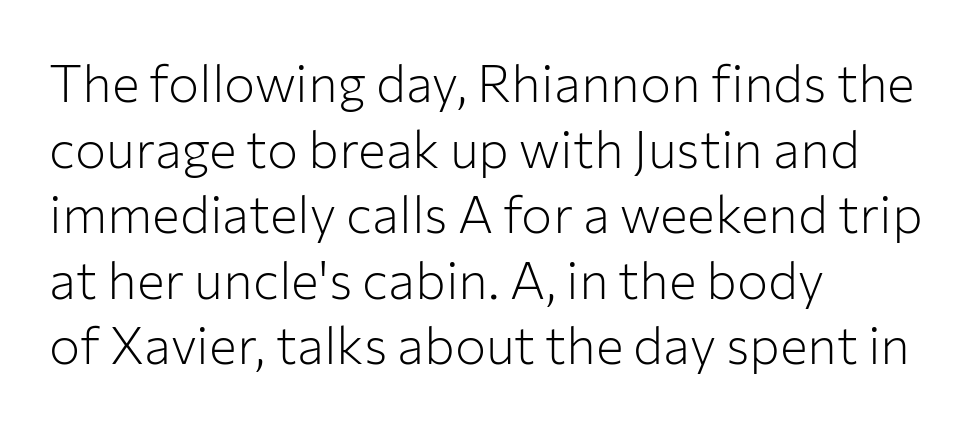
{"serif": "no", "italic": "no", "bold": "no", "weight": "light", "width": "normal", "stroke_contrast": "low", "x_height": "medium", "monospaced": "no", "underline": "no", "align": "left", "line_spacing": "normal", "line_spacing_ratio": 1.26, "letter_spacing": "normal", "letter_spacing_em": 0.0, "glyph_px": 52}
